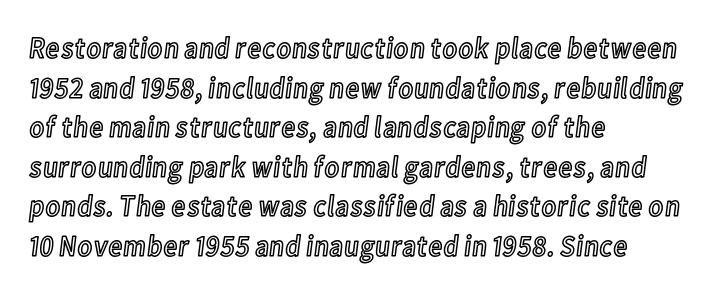
Q: Is the text italic (slanted)? A: Yes.
Q: Is the text underlined? A: No.
Q: How is the paragraph aligned? A: Left-aligned.
Q: Is the spacing between letters normal or unusually wide? A: Normal.
Q: Is the spacing between lines tight, normal or loose? A: Normal.
Q: Width (condensed, normal, or wide)? A: Condensed.
Q: x-height? A: Medium.
Q: Monospaced? A: No.
